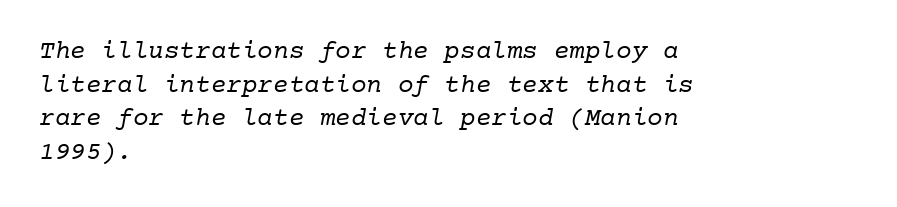
The image shows 26 px text type; set left-aligned, normal line spacing (1.29x), normal letter spacing, not underlined.
